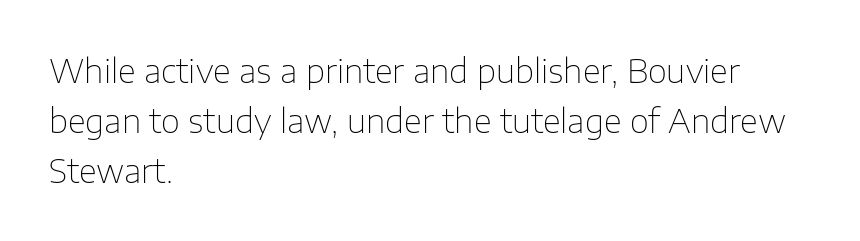
{"serif": "no", "italic": "no", "bold": "no", "weight": "thin", "width": "normal", "stroke_contrast": "low", "x_height": "medium", "monospaced": "no", "underline": "no", "align": "left", "line_spacing": "normal", "line_spacing_ratio": 1.52, "letter_spacing": "normal", "letter_spacing_em": 0.0, "glyph_px": 33}
